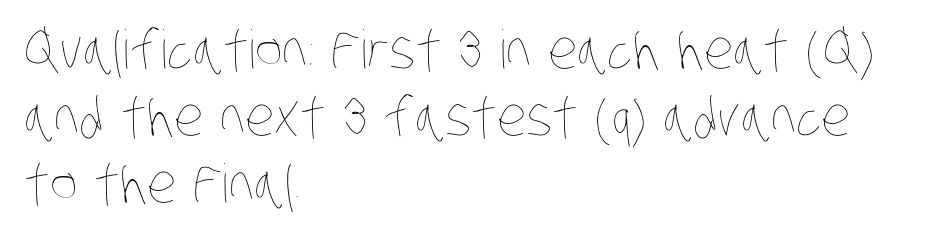
{"bold": "no", "weight": "thin", "width": "condensed", "stroke_contrast": "low", "x_height": "large", "monospaced": "no", "underline": "no", "align": "left", "line_spacing": "normal", "line_spacing_ratio": 1.26, "letter_spacing": "normal", "letter_spacing_em": 0.0, "glyph_px": 53}
